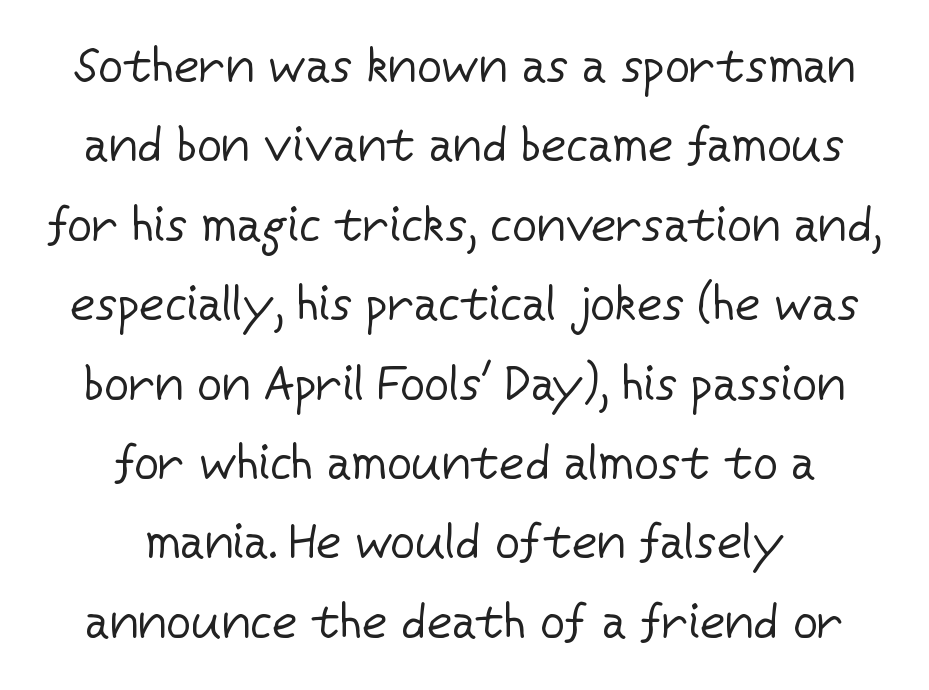
{"serif": "no", "italic": "no", "bold": "no", "weight": "regular", "width": "normal", "stroke_contrast": "low", "x_height": "medium", "monospaced": "no", "underline": "no", "align": "center", "line_spacing": "normal", "line_spacing_ratio": 1.62, "letter_spacing": "normal", "letter_spacing_em": 0.0, "glyph_px": 49}
